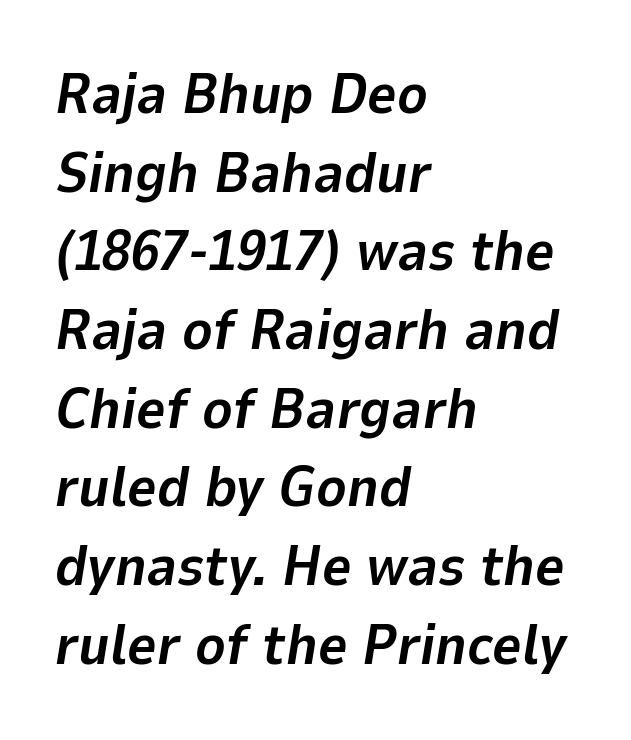
{"italic": "yes", "lean": "right", "slant_degrees": 9, "bold": "yes", "weight": "bold", "width": "normal", "stroke_contrast": "low", "x_height": "medium", "monospaced": "no", "underline": "no", "align": "left", "line_spacing": "normal", "line_spacing_ratio": 1.38, "letter_spacing": "normal", "letter_spacing_em": 0.0, "glyph_px": 57}
